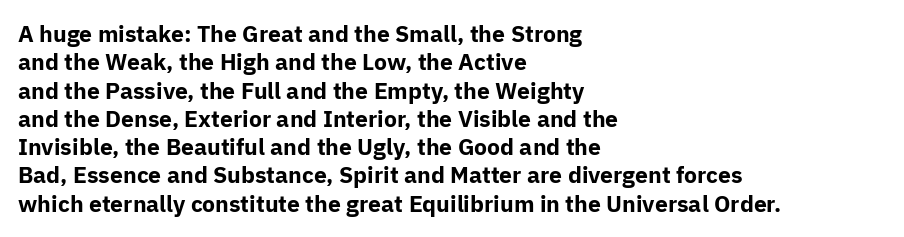
{"italic": "no", "bold": "yes", "underline": "no", "align": "left", "line_spacing_ratio": 1.23, "letter_spacing": "normal", "letter_spacing_em": 0.0, "glyph_px": 23}
